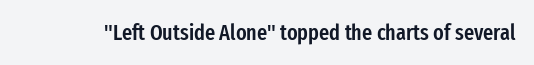
The image shows 22 px text type, upright; set normal letter spacing, not underlined.
